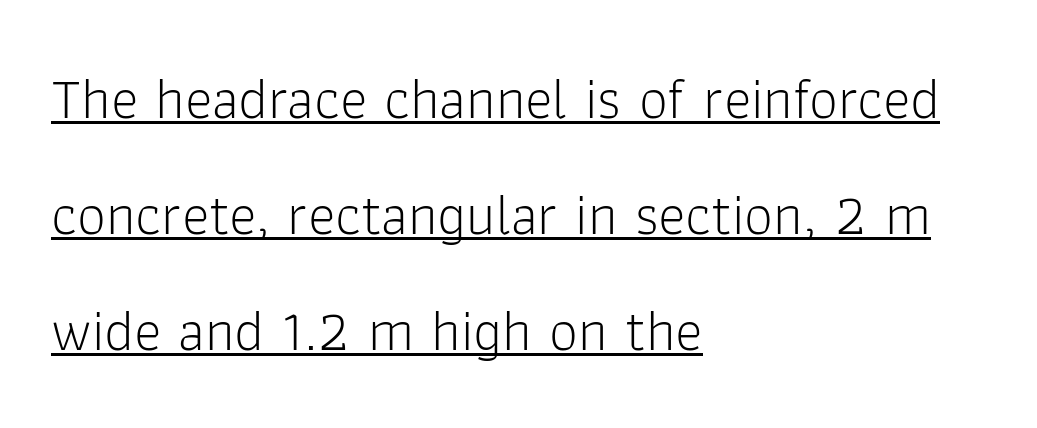
Which margin do the lines hug? The left one — the right edge is uneven. Looks like someone drew a line under every word here. A light-to-regular cut is what we see here. These lines are rendered in a variable-pitch font.
